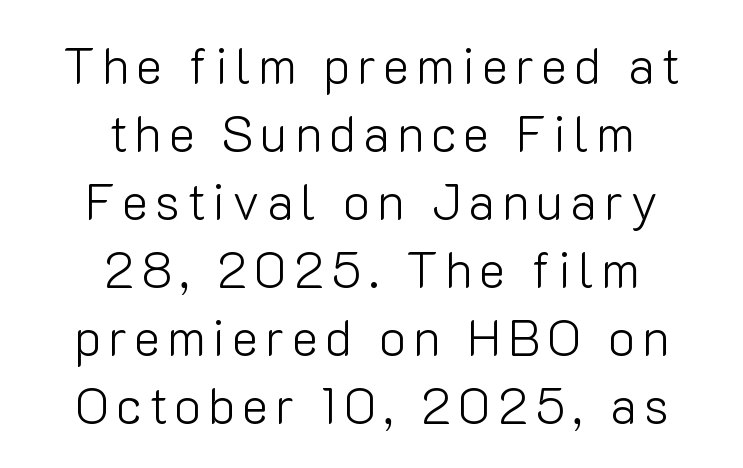
The image shows 50 px light sans-serif type, upright; set centered, normal line spacing (1.36x), not underlined; low stroke contrast and a medium x-height.
